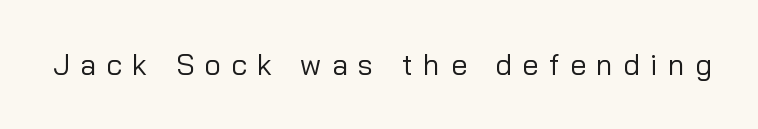
Q: Is the text bold? A: No.
Q: Is the text italic (slanted)? A: No, it is upright.
Q: Is the typeface a serif or a sans-serif typeface? A: Sans-serif.
Q: Is the text underlined? A: No.
Q: Is the spacing between letters normal or unusually wide? A: Unusually wide.
Q: Width (condensed, normal, or wide)? A: Normal.
Q: Stroke contrast? A: Low.
Q: x-height? A: Medium.
Q: Monospaced? A: No.
